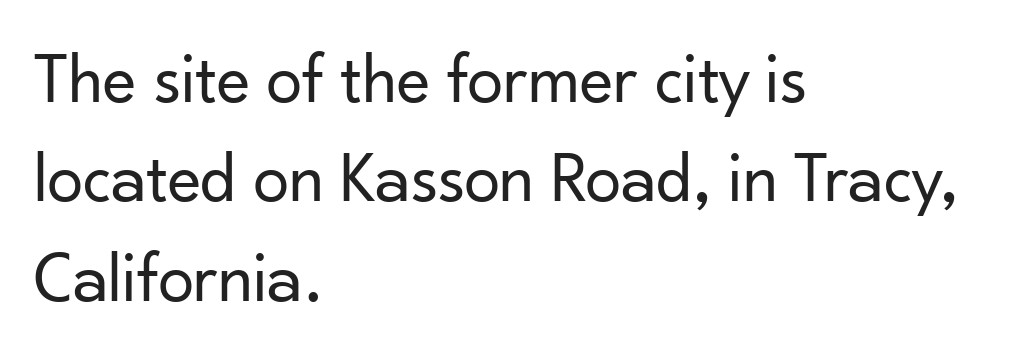
Q: Is the text bold? A: No.
Q: Is the text italic (slanted)? A: No, it is upright.
Q: Is the typeface a serif or a sans-serif typeface? A: Sans-serif.
Q: Is the text underlined? A: No.
Q: How is the paragraph aligned? A: Left-aligned.
Q: Is the spacing between letters normal or unusually wide? A: Normal.
Q: Is the spacing between lines tight, normal or loose? A: Normal.
Q: Width (condensed, normal, or wide)? A: Normal.
Q: Stroke contrast? A: Low.
Q: x-height? A: Small.
Q: Monospaced? A: No.
